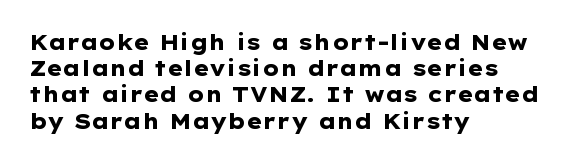
The image shows 21 px bold type, upright; set left-aligned, normal line spacing (1.25x), normal letter spacing, not underlined.
